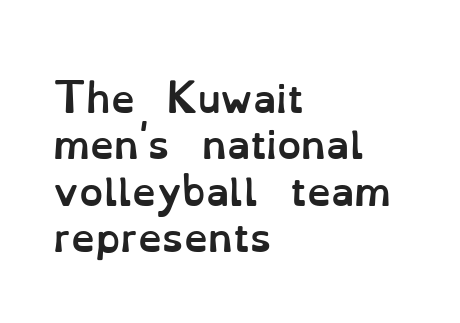
{"italic": "no", "bold": "yes", "weight": "semibold", "width": "normal", "stroke_contrast": "low", "x_height": "small", "monospaced": "no", "underline": "no", "align": "left", "line_spacing_ratio": 1.22, "letter_spacing": "normal", "letter_spacing_em": 0.0, "glyph_px": 38}
